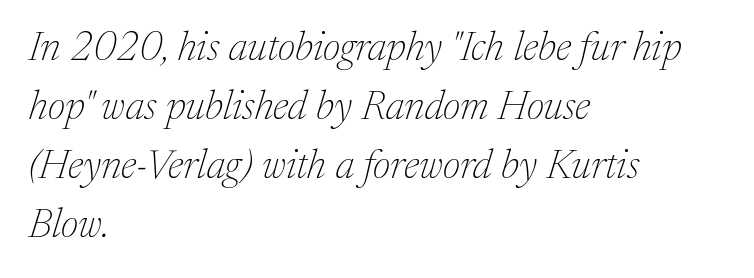
{"serif": "yes", "italic": "yes", "lean": "right", "slant_degrees": 17, "bold": "no", "weight": "thin", "width": "normal", "stroke_contrast": "medium", "x_height": "medium", "monospaced": "no", "underline": "no", "align": "left", "line_spacing": "normal", "line_spacing_ratio": 1.44, "letter_spacing": "normal", "letter_spacing_em": 0.0, "glyph_px": 41}
